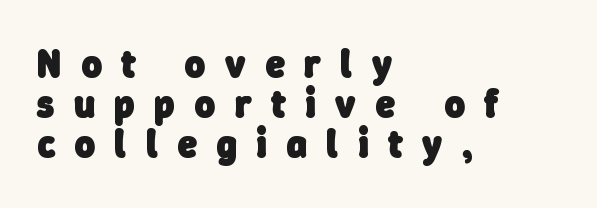
The image shows 39 px heavy sans-serif type; set left-aligned, tight line spacing (1.03x), unusually wide letter spacing (+0.5 em), not underlined; low stroke contrast and a medium x-height.
